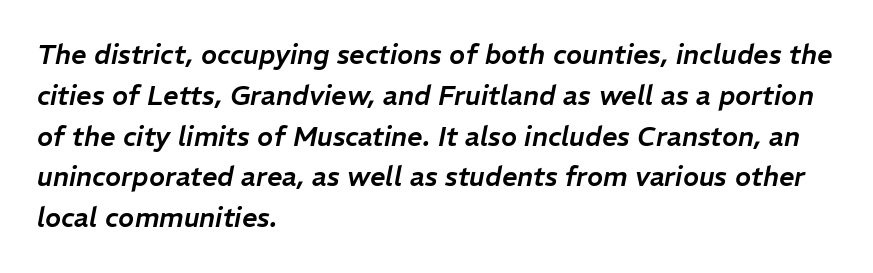
Default kerning and tracking; the words read as compact shapes. Descender tails drop into unmarked territory. Horizontal bands of white between lines are of average thickness. A student would call this left alignment; a typographer would say flush left, rag right. Italic: yes, the glyphs are oblique.
